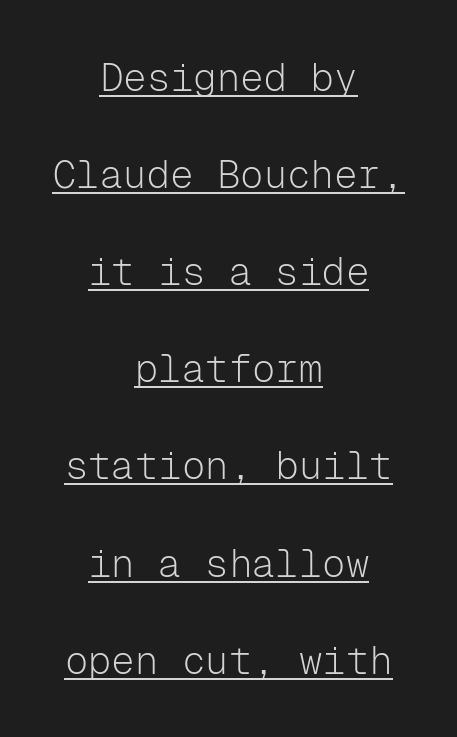
The image shows 39 px light sans-serif type, upright, monospaced; set centered, loose line spacing (2.49x), normal letter spacing, underlined; low stroke contrast and a medium x-height.
